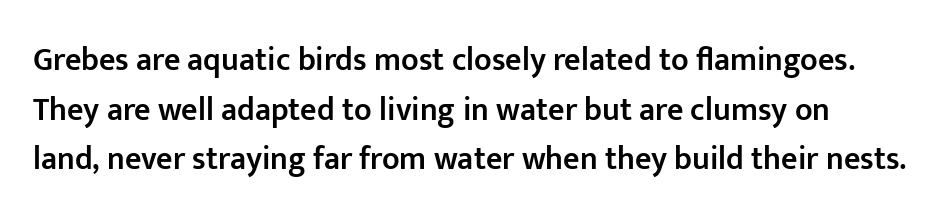
Notice the strokes are somewhat thickened but not fully heavy: this is a semibold. These lines are rendered in a variable-pitch font. Each row of text sits above clean, open space. Grotesque or geometric, the face here clearly has no serifs.
